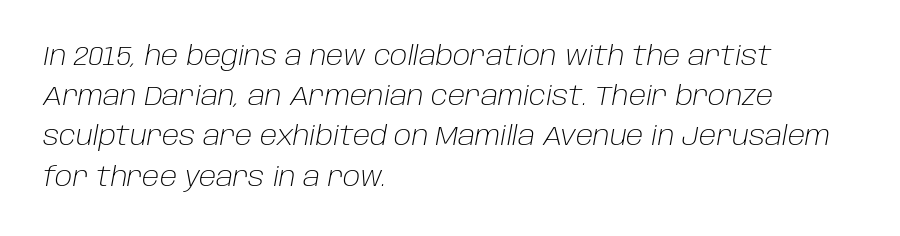
{"italic": "yes", "lean": "right", "slant_degrees": 10, "bold": "no", "underline": "no", "align": "left", "line_spacing": "normal", "line_spacing_ratio": 1.49, "letter_spacing": "normal", "letter_spacing_em": 0.0, "glyph_px": 27}
